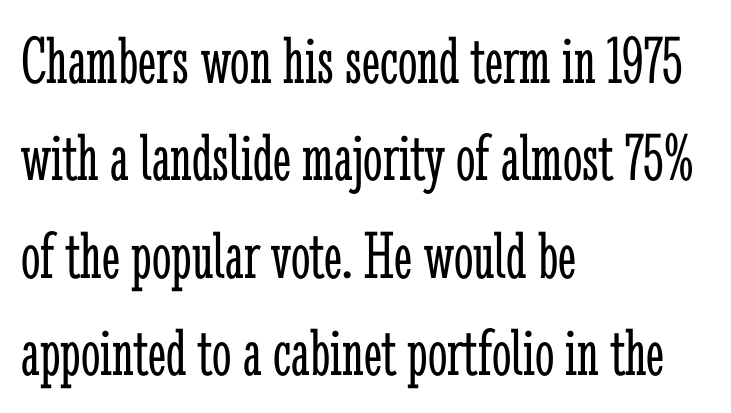
The image shows 69 px light, condensed serif type, upright; set left-aligned, normal line spacing (1.41x), normal letter spacing, not underlined; low stroke contrast and a medium x-height.
